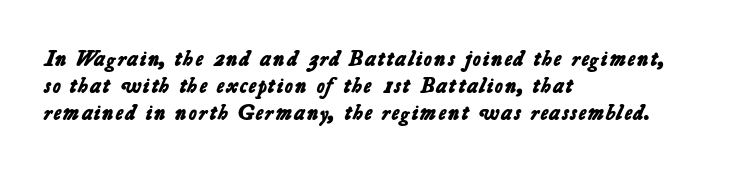
{"bold": "yes", "underline": "no", "align": "left", "line_spacing_ratio": 1.22, "letter_spacing": "normal", "letter_spacing_em": 0.0, "glyph_px": 22}
